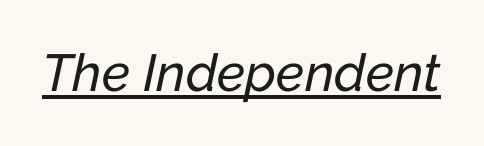
{"italic": "yes", "lean": "right", "slant_degrees": 12, "width": "normal", "stroke_contrast": "low", "x_height": "medium", "monospaced": "no", "underline": "yes", "letter_spacing": "normal", "letter_spacing_em": 0.0, "glyph_px": 52}
